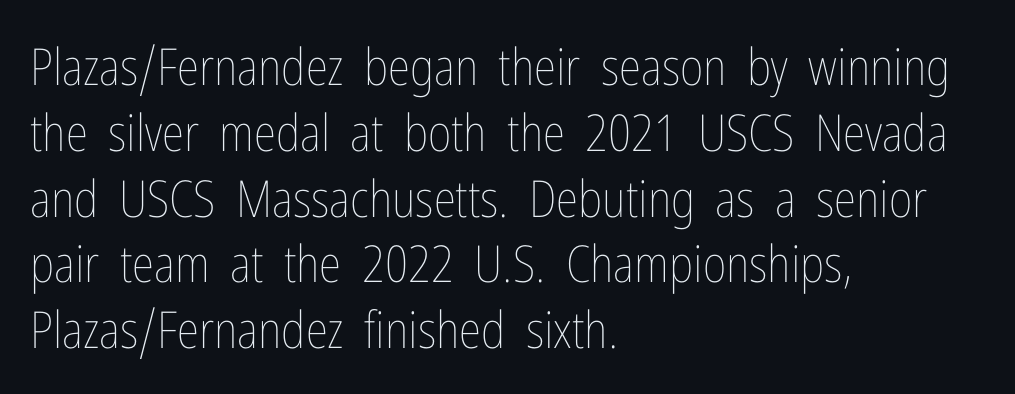
{"italic": "no", "bold": "no", "weight": "thin", "width": "condensed", "stroke_contrast": "low", "x_height": "medium", "monospaced": "no", "underline": "no", "align": "left", "line_spacing": "normal", "line_spacing_ratio": 1.29, "letter_spacing": "normal", "letter_spacing_em": 0.0, "glyph_px": 51}
